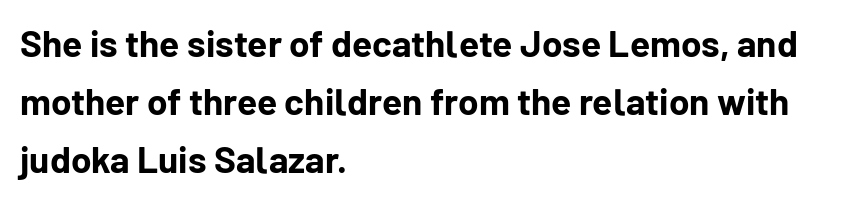
The space directly below the letters is spotless. Regarding leading, the lines here are spaced in the standard way. The passage is arranged the way most books set body copy — flush left. Do the characters align in a grid? No, the font is proportional. Every stem runs plumb, perpendicular to the baseline.
